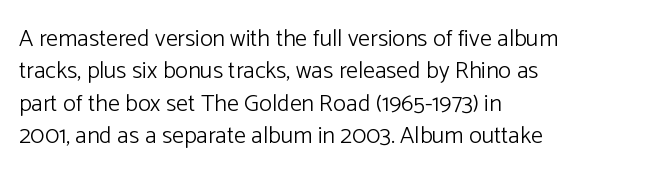
The image shows 24 px text type, upright; set left-aligned, normal line spacing (1.35x), normal letter spacing, not underlined.
